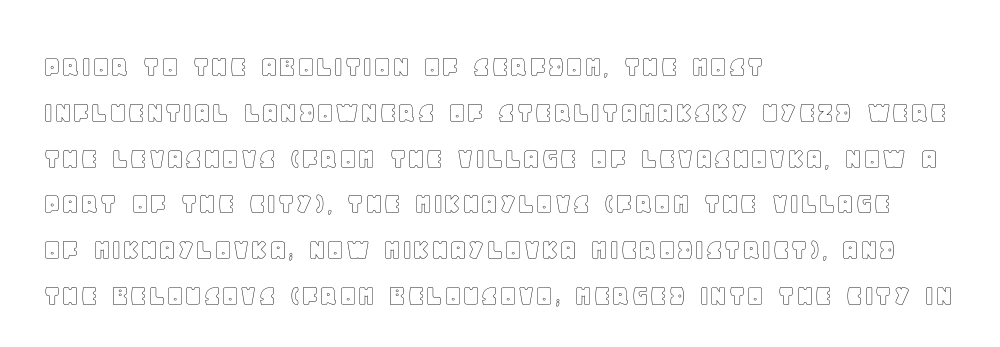
Q: Is the text italic (slanted)? A: No, it is upright.
Q: Is the text underlined? A: No.
Q: How is the paragraph aligned? A: Left-aligned.
Q: Is the spacing between letters normal or unusually wide? A: Normal.
Q: Is the spacing between lines tight, normal or loose? A: Normal.
Q: Width (condensed, normal, or wide)? A: Normal.
Q: x-height? A: Large.
Q: Monospaced? A: No.
